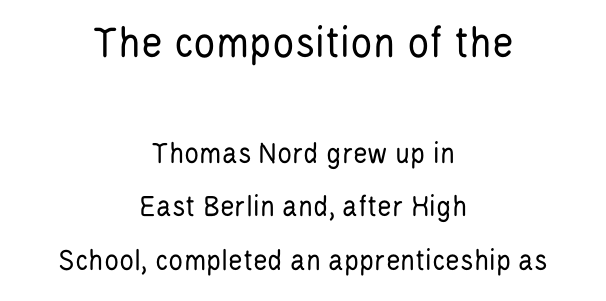
The image shows 46 px regular-weight, condensed sans-serif type, upright; set centered, line spacing 1.72x, normal letter spacing, not underlined; the first (top) block is 1.48x larger; low stroke contrast and a large x-height.
